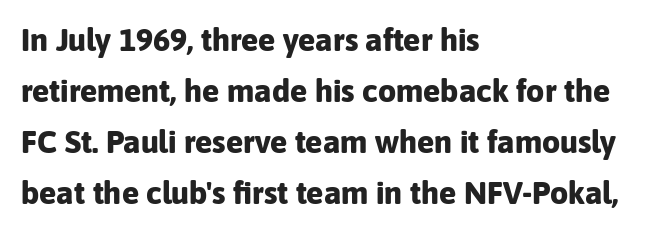
Each new line begins a customary step beneath the previous one. Serifs: no, the terminals of the letterforms are clean. Character widths vary here, with narrow letters taking less room than wide ones. Italic? Not at all — the glyphs are vertical.
